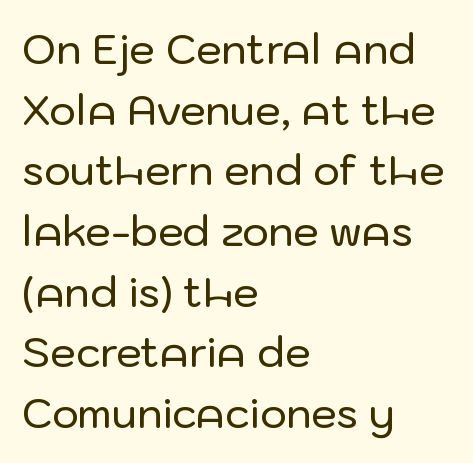
The image shows 41 px sans-serif type, upright; set left-aligned, normal line spacing (1.48x), normal letter spacing, not underlined; low stroke contrast and a medium x-height.
